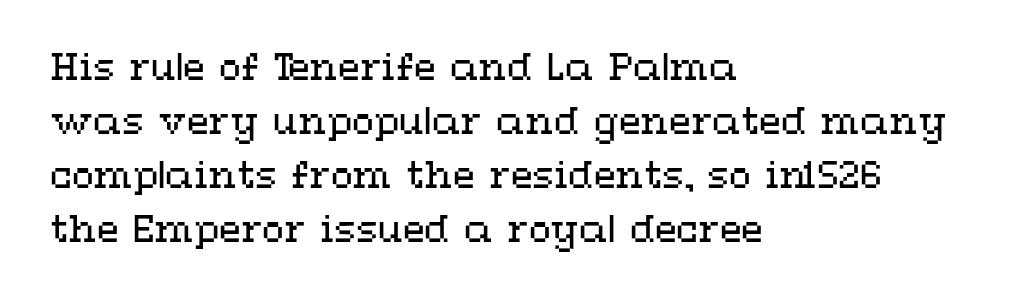
The image shows 36 px regular-weight, wide type, upright; set left-aligned, normal line spacing (1.5x), normal letter spacing, not underlined; medium stroke contrast and a medium x-height.
